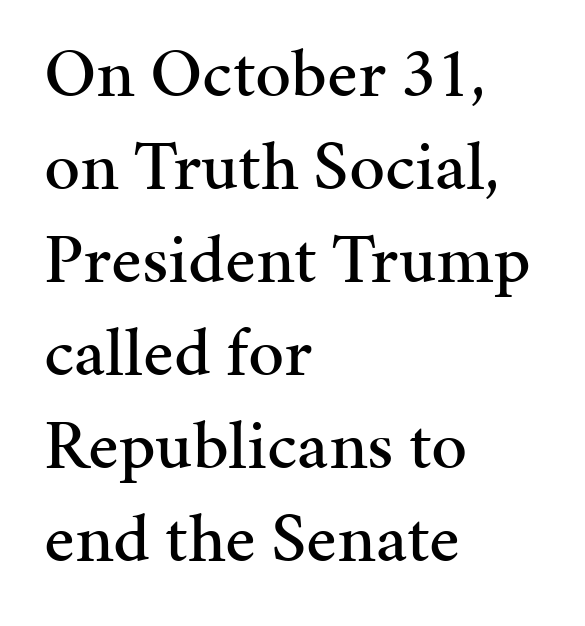
The image shows 71 px serif type, upright; set left-aligned, normal line spacing (1.31x), normal letter spacing, not underlined; medium stroke contrast and a medium x-height.
